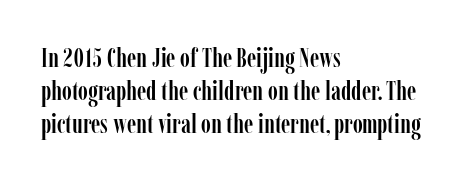
The image shows 27 px text type, upright; set left-aligned, line spacing 1.23x, normal letter spacing, not underlined.
